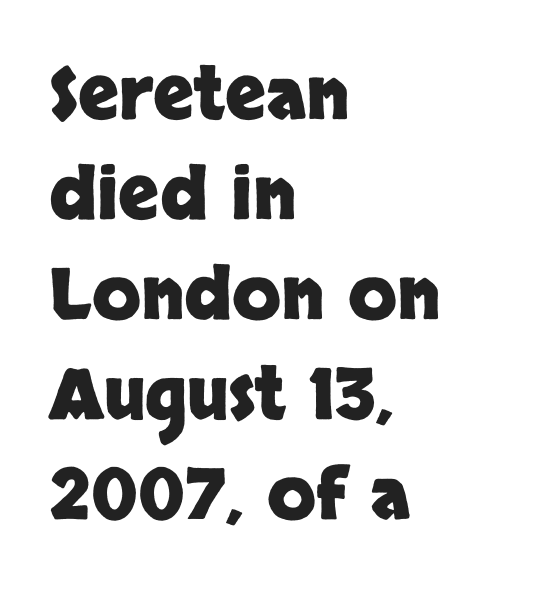
{"serif": "no", "italic": "no", "bold": "yes", "weight": "heavy", "width": "normal", "stroke_contrast": "low", "x_height": "large", "monospaced": "no", "underline": "no", "align": "left", "line_spacing": "normal", "line_spacing_ratio": 1.41, "letter_spacing": "normal", "letter_spacing_em": 0.0, "glyph_px": 71}
